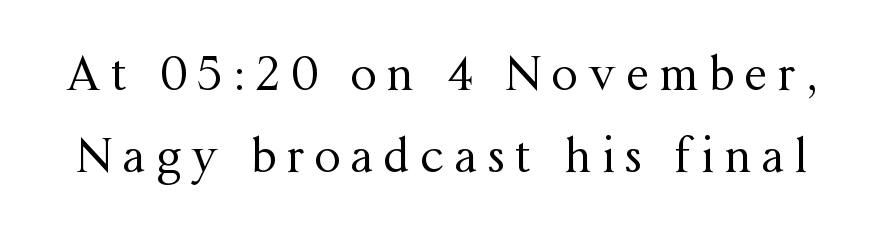
Q: Is the text bold? A: No.
Q: Is the text italic (slanted)? A: No, it is upright.
Q: Is the typeface a serif or a sans-serif typeface? A: Serif.
Q: Is the text underlined? A: No.
Q: Is the spacing between letters normal or unusually wide? A: Unusually wide.
Q: Width (condensed, normal, or wide)? A: Normal.
Q: Stroke contrast? A: Medium.
Q: x-height? A: Medium.
Q: Monospaced? A: No.
